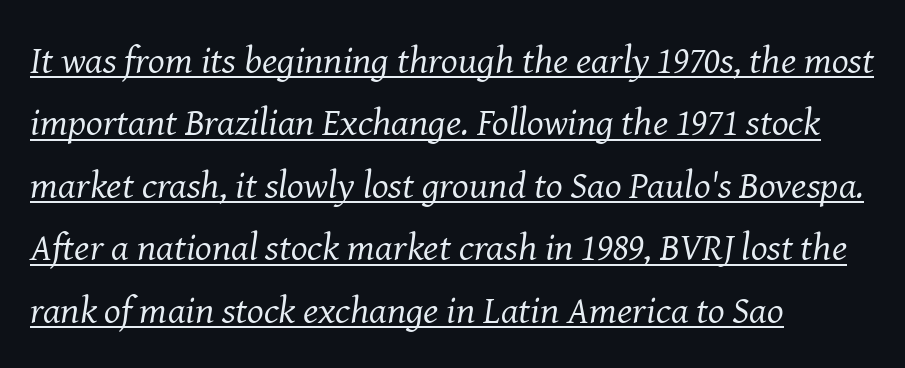
{"serif": "yes", "italic": "yes", "lean": "right", "slant_degrees": 8, "bold": "no", "weight": "regular", "width": "normal", "stroke_contrast": "medium", "x_height": "medium", "monospaced": "no", "underline": "yes", "align": "left", "line_spacing": "normal", "line_spacing_ratio": 1.6, "letter_spacing": "normal", "letter_spacing_em": 0.0, "glyph_px": 39}
